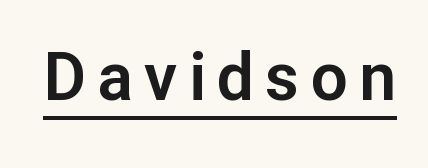
{"serif": "no", "italic": "no", "width": "normal", "stroke_contrast": "low", "x_height": "medium", "monospaced": "no", "underline": "yes", "glyph_px": 66}
